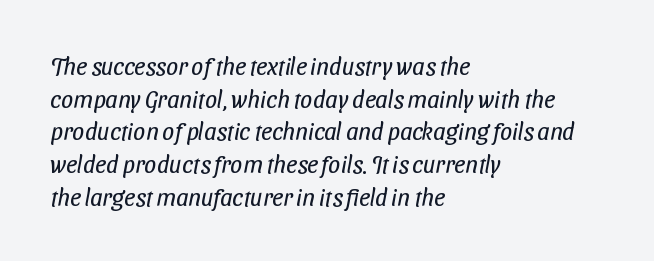
On a weight scale, this lands at 450 or below. The type is set solid horizontally, with unmodified tracking. Every row of glyphs begins at an identical x-position on the left. This rendering features lettering with no underline.
